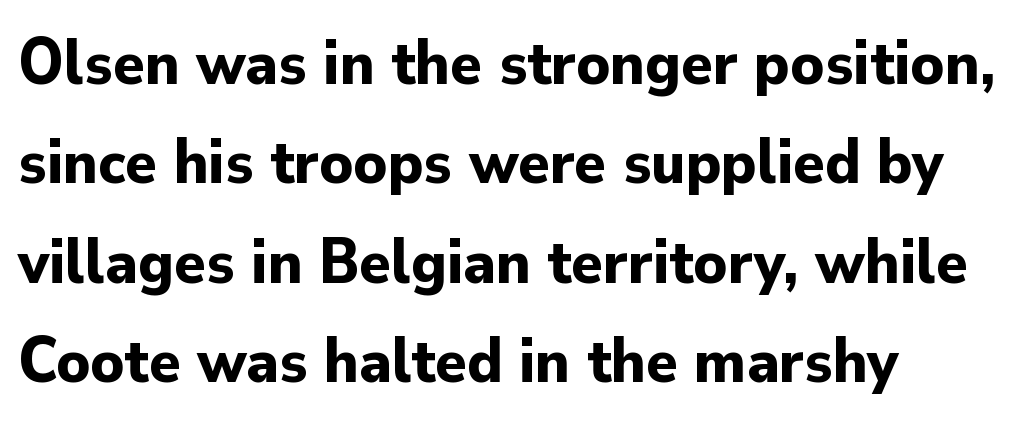
Q: Is the text bold? A: Yes.
Q: Is the text italic (slanted)? A: No, it is upright.
Q: Is the typeface a serif or a sans-serif typeface? A: Sans-serif.
Q: Is the text underlined? A: No.
Q: How is the paragraph aligned? A: Left-aligned.
Q: Is the spacing between letters normal or unusually wide? A: Normal.
Q: Is the spacing between lines tight, normal or loose? A: Normal.
Q: Width (condensed, normal, or wide)? A: Normal.
Q: Stroke contrast? A: Low.
Q: x-height? A: Small.
Q: Monospaced? A: No.
